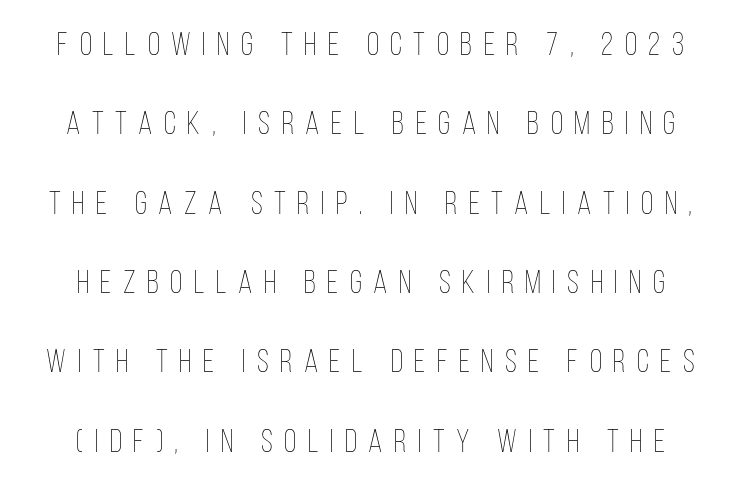
{"italic": "no", "bold": "no", "weight": "thin", "width": "condensed", "stroke_contrast": "low", "x_height": "large", "monospaced": "no", "underline": "no", "line_spacing": "loose", "line_spacing_ratio": 2.48, "letter_spacing": "wide", "letter_spacing_em": 0.36, "glyph_px": 32}
